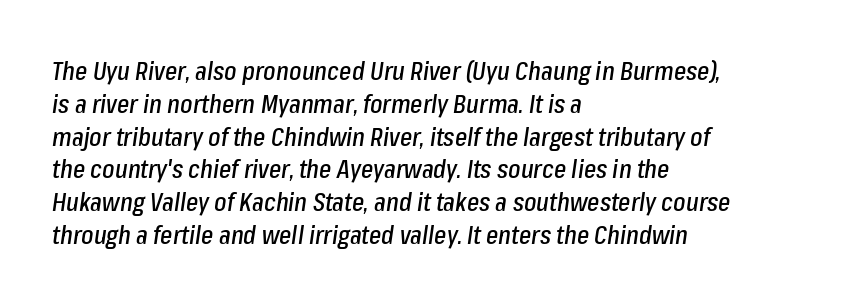
These lines sit exactly where default settings would place them. The strip under each line holds only bare page. Each word holds together tightly as a unit, with standard inter-letter gaps. Style check: oblique.
